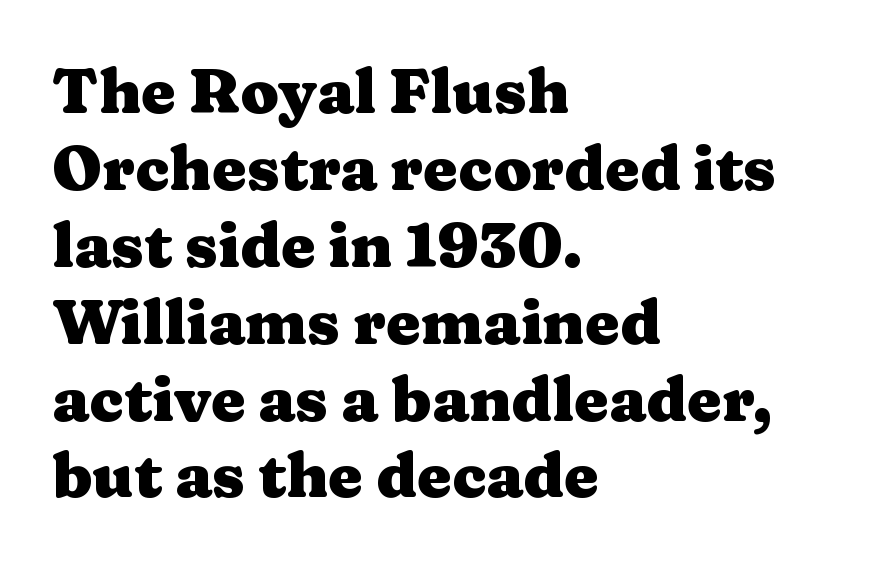
{"serif": "yes", "italic": "no", "bold": "yes", "weight": "heavy", "width": "wide", "stroke_contrast": "medium", "x_height": "medium", "monospaced": "no", "underline": "no", "align": "left", "line_spacing_ratio": 1.24, "letter_spacing": "normal", "letter_spacing_em": 0.0, "glyph_px": 62}
